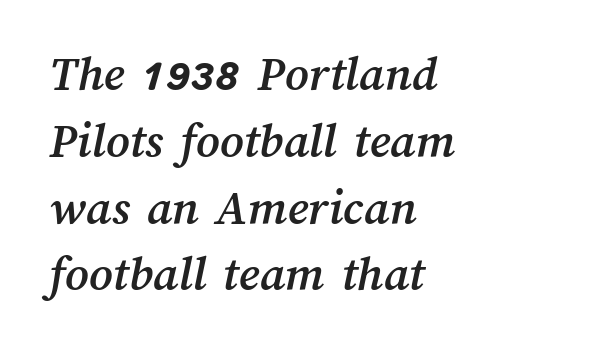
A bare baseline throughout the passage. The rendering uses natural spacing where letterforms have individual widths. Compared with typical paragraphs, the rows here are spaced about the same. Compared with a centered layout, this one pins lines to the left instead.
